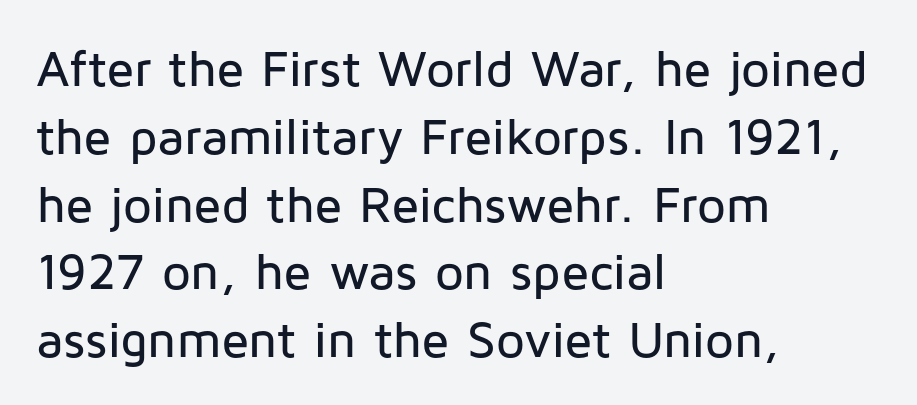
In terms of letterform style, serifs are entirely absent. Do the letters lean? They stand straight. What's the leading like? Ordinary, nothing unusual. This sample uses plain, unmodified letter spacing. Leftover space on each line is placed entirely after the last word.
